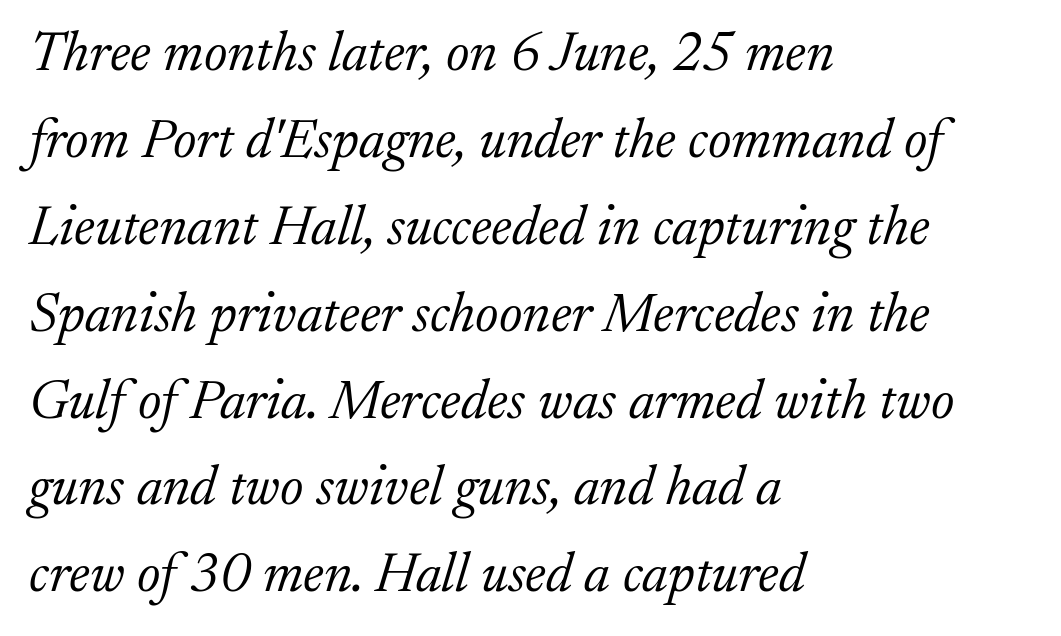
{"serif": "yes", "italic": "yes", "lean": "right", "slant_degrees": 17, "bold": "no", "weight": "light", "width": "normal", "stroke_contrast": "low", "x_height": "medium", "monospaced": "no", "underline": "no", "align": "left", "line_spacing": "normal", "line_spacing_ratio": 1.58, "letter_spacing": "normal", "letter_spacing_em": 0.0, "glyph_px": 55}
